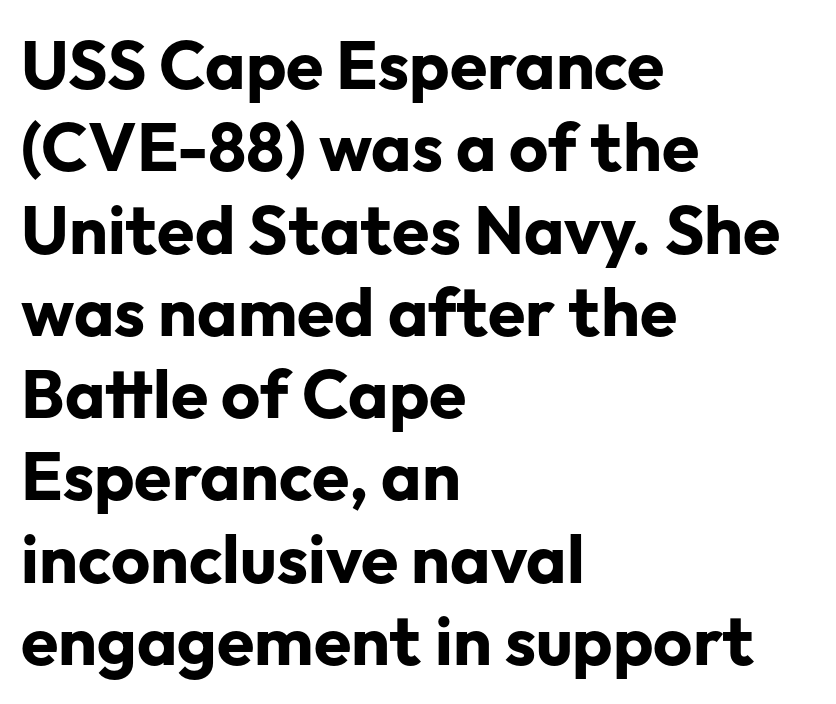
The image shows 68 px bold sans-serif type, upright; set left-aligned, line spacing 1.21x, normal letter spacing, not underlined; low stroke contrast and a medium x-height.
